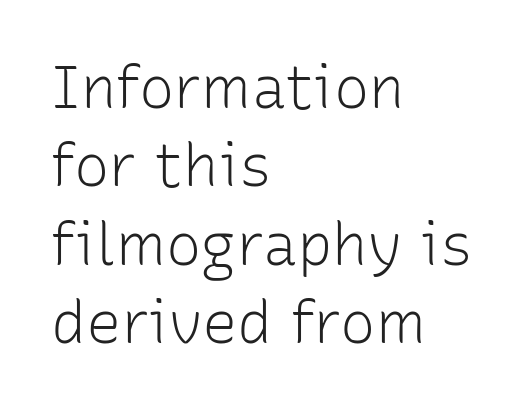
The rendering uses a moderate line-height, typical for paragraphs. What stands out about the letter spacing? Nothing — it is the standard amount. Leftover space on each line is placed entirely after the last word. The passage shown is typed in a proportional face where columns would drift. Posture: vertical. Quick note: underline off.
